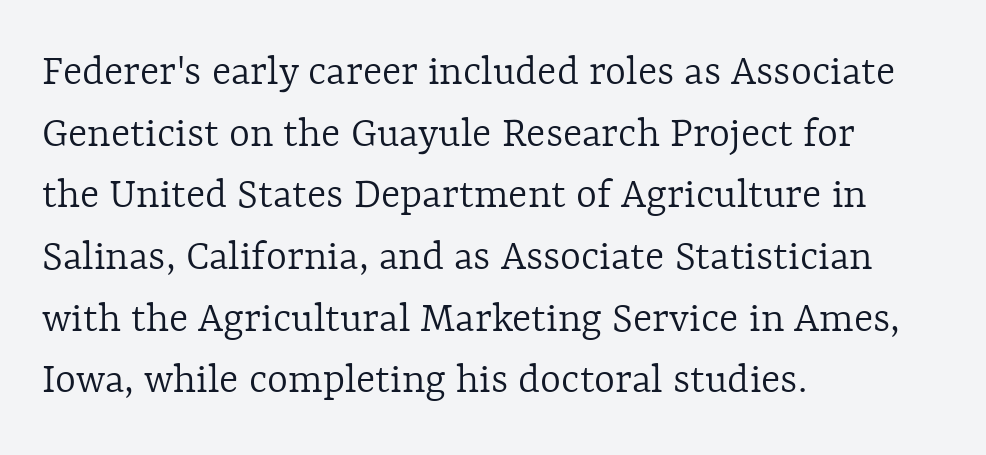
Q: Is the text bold? A: No.
Q: Is the text italic (slanted)? A: No, it is upright.
Q: Is the text underlined? A: No.
Q: How is the paragraph aligned? A: Left-aligned.
Q: Is the spacing between letters normal or unusually wide? A: Normal.
Q: Is the spacing between lines tight, normal or loose? A: Normal.
Q: Width (condensed, normal, or wide)? A: Normal.
Q: x-height? A: Medium.
Q: Monospaced? A: No.
